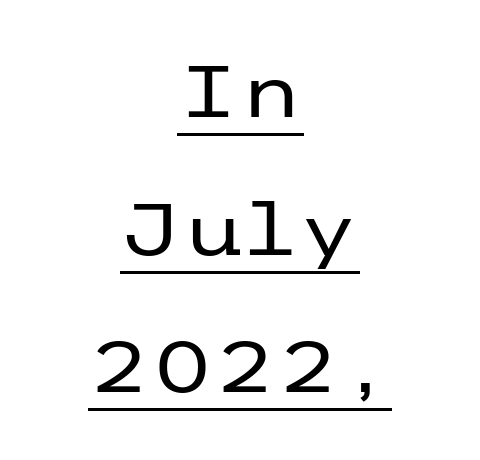
{"serif": "no", "italic": "no", "bold": "no", "weight": "regular", "width": "wide", "stroke_contrast": "low", "x_height": "medium", "underline": "yes", "align": "center", "line_spacing": "loose", "line_spacing_ratio": 1.91, "letter_spacing": "normal", "letter_spacing_em": 0.0, "glyph_px": 72}
